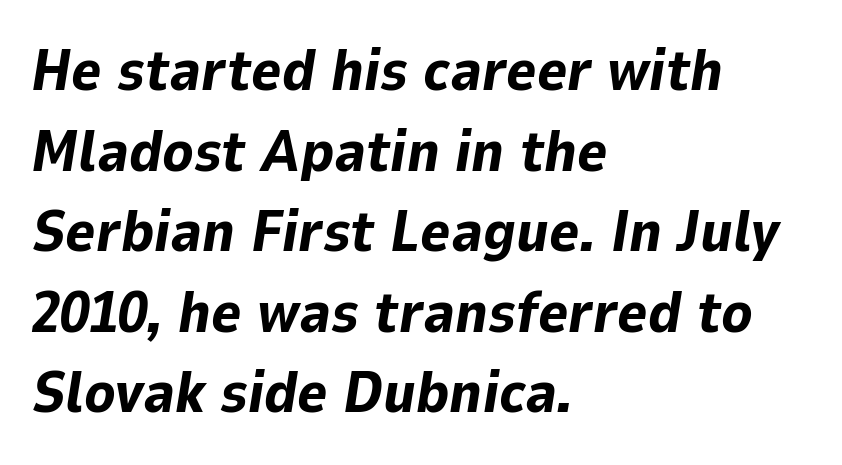
{"italic": "yes", "lean": "right", "slant_degrees": 9, "bold": "yes", "weight": "bold", "width": "normal", "stroke_contrast": "low", "x_height": "medium", "monospaced": "no", "underline": "no", "align": "left", "line_spacing": "normal", "line_spacing_ratio": 1.39, "letter_spacing": "normal", "letter_spacing_em": 0.0, "glyph_px": 58}
